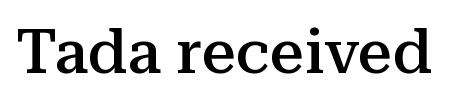
The image shows 61 px semibold serif type, upright; set normal letter spacing, not underlined; medium stroke contrast and a medium x-height.
